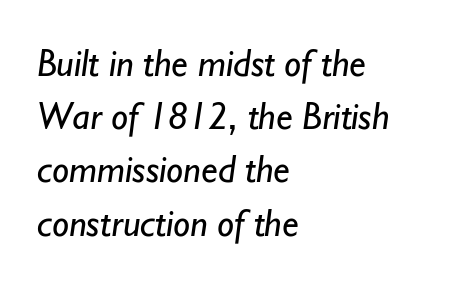
The image shows 38 px regular-weight sans-serif type; set left-aligned, normal line spacing (1.4x), normal letter spacing, not underlined; low stroke contrast and a small x-height.
